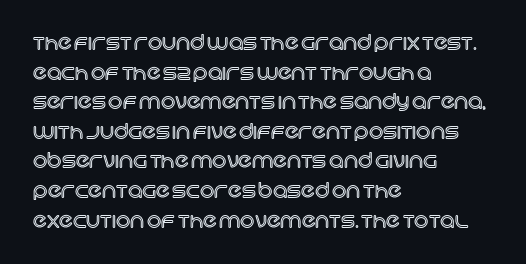
The image shows 20 px text type, upright; set left-aligned, normal line spacing (1.48x), normal letter spacing, not underlined.
